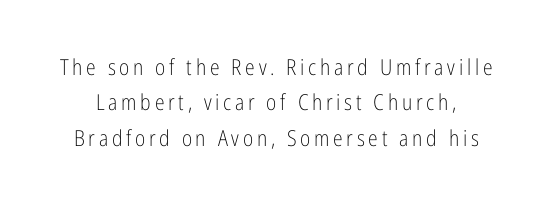
{"italic": "no", "bold": "no", "underline": "no", "line_spacing": "normal", "line_spacing_ratio": 1.61, "glyph_px": 22}
